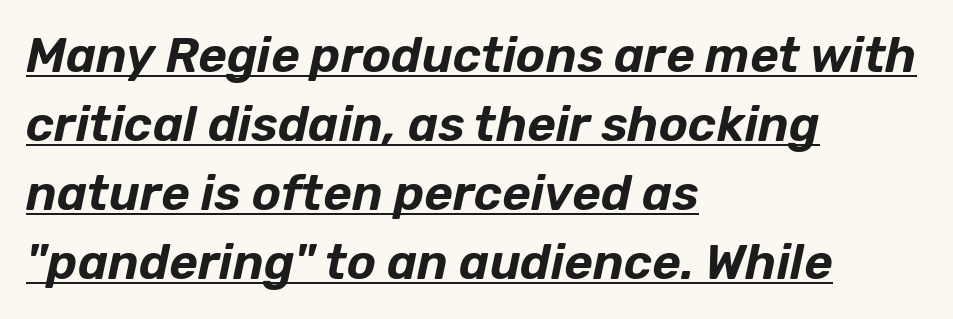
Q: Is the text italic (slanted)? A: Yes, it leans right by about 12 degrees.
Q: Is the text underlined? A: Yes.
Q: How is the paragraph aligned? A: Left-aligned.
Q: Is the spacing between letters normal or unusually wide? A: Normal.
Q: Is the spacing between lines tight, normal or loose? A: Normal.
Q: Width (condensed, normal, or wide)? A: Normal.
Q: Stroke contrast? A: Low.
Q: x-height? A: Medium.
Q: Monospaced? A: No.
